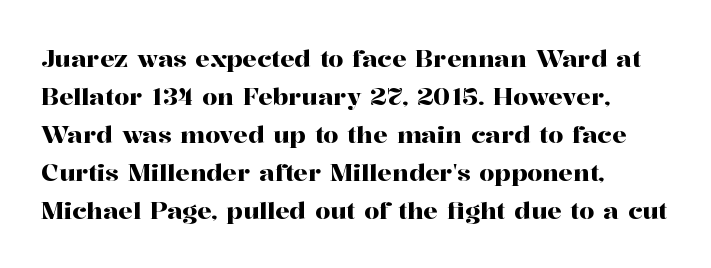
The image shows 24 px text type, upright; set left-aligned, normal line spacing (1.58x), normal letter spacing, not underlined.
